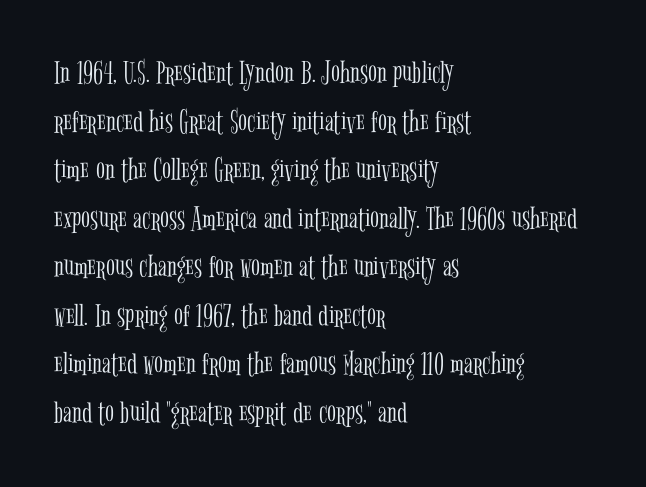
Q: Is the text bold? A: No.
Q: Is the text italic (slanted)? A: No, it is upright.
Q: Is the typeface a serif or a sans-serif typeface? A: Serif.
Q: Is the text underlined? A: No.
Q: How is the paragraph aligned? A: Left-aligned.
Q: Is the spacing between letters normal or unusually wide? A: Normal.
Q: Is the spacing between lines tight, normal or loose? A: Normal.
Q: Width (condensed, normal, or wide)? A: Condensed.
Q: Stroke contrast? A: Low.
Q: x-height? A: Medium.
Q: Monospaced? A: No.
